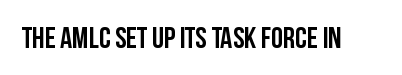
Honestly, the letter spacing is just normal — you wouldn't notice it. Here the designer chose a conventional face with non-uniform glyph widths. The strip under each line holds only bare page. It's the straight-up-and-down kind of type. The typesetting leans heavy: a genuine bold. No feet cap the strokes, marking this as sans-serif type.
